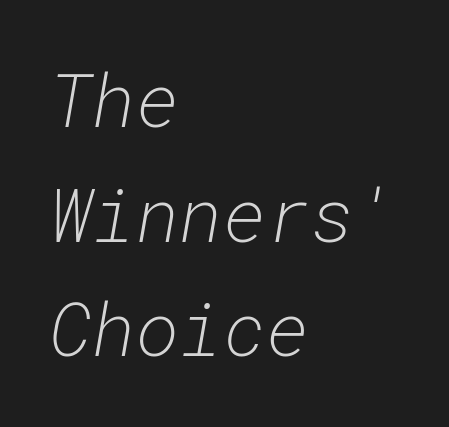
Q: Is the text bold? A: No.
Q: Is the text italic (slanted)? A: Yes, it leans right by about 10 degrees.
Q: Is the text underlined? A: No.
Q: How is the paragraph aligned? A: Left-aligned.
Q: Is the spacing between letters normal or unusually wide? A: Normal.
Q: Is the spacing between lines tight, normal or loose? A: Normal.
Q: Width (condensed, normal, or wide)? A: Normal.
Q: Stroke contrast? A: Low.
Q: x-height? A: Medium.
Q: Monospaced? A: Yes.
